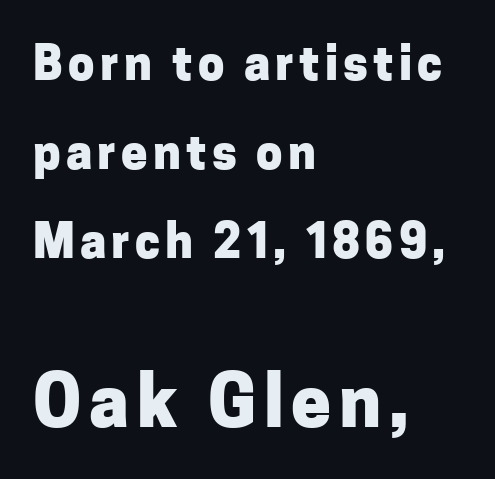
The image shows 71 px heavy sans-serif type, upright; set left-aligned, line spacing 1.89x, not underlined; the second (bottom) block is 1.51x larger; low stroke contrast and a medium x-height.
